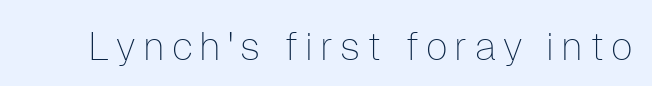
Tall strokes in this sample are plumb rather than angled. A light-to-regular cut is what we see here. Unlike a traditional serif, this face leaves its strokes unadorned. Type without underlining.
